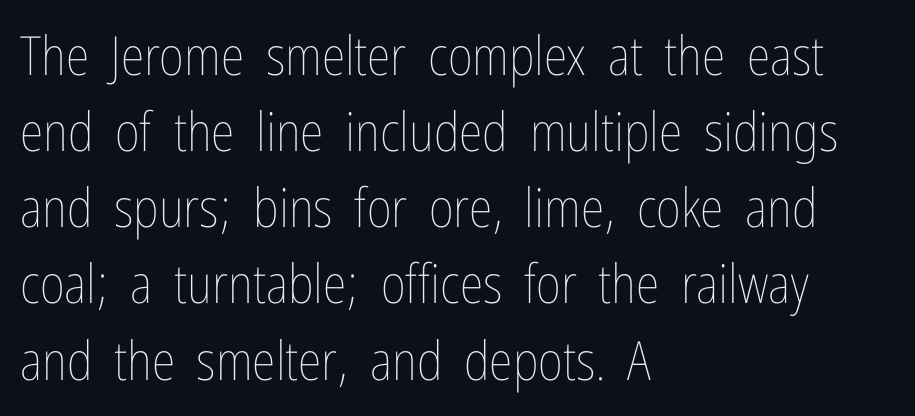
The image shows 54 px thin, condensed type, upright; set left-aligned, normal line spacing (1.41x), normal letter spacing, not underlined; low stroke contrast and a medium x-height.
